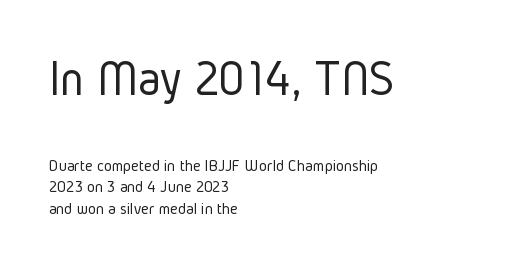
The image shows 51 px light, condensed sans-serif type, upright; set left-aligned, normal line spacing (1.27x), normal letter spacing, not underlined; the first (top) block is 3.0x larger; low stroke contrast and a medium x-height.
